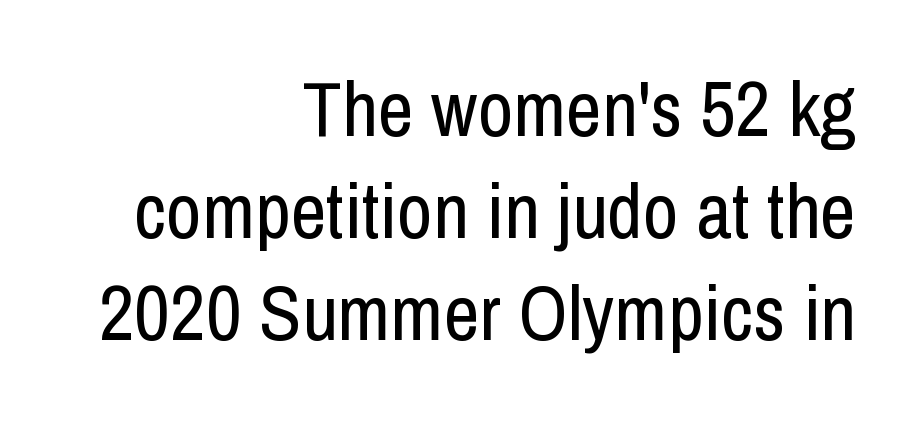
The image shows 78 px regular-weight, condensed sans-serif type, upright; set right-aligned, normal line spacing (1.31x), normal letter spacing, not underlined; low stroke contrast and a medium x-height.
